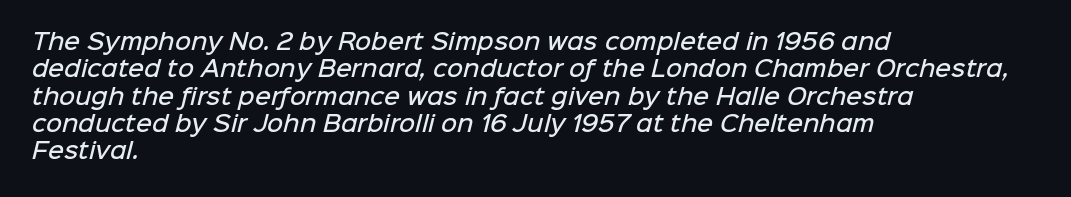
Short and long lines alike share a common starting point at left. Nothing unusual about the tracking: characters are spaced as the font intends. Moderately thickened strokes mark this as semibold type. The zone under the glyphs is completely vacant.
